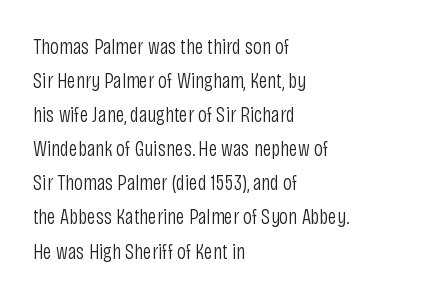
Q: Is the text bold? A: No.
Q: Is the text italic (slanted)? A: No, it is upright.
Q: Is the text underlined? A: No.
Q: How is the paragraph aligned? A: Left-aligned.
Q: Is the spacing between letters normal or unusually wide? A: Normal.
Q: Is the spacing between lines tight, normal or loose? A: Normal.
